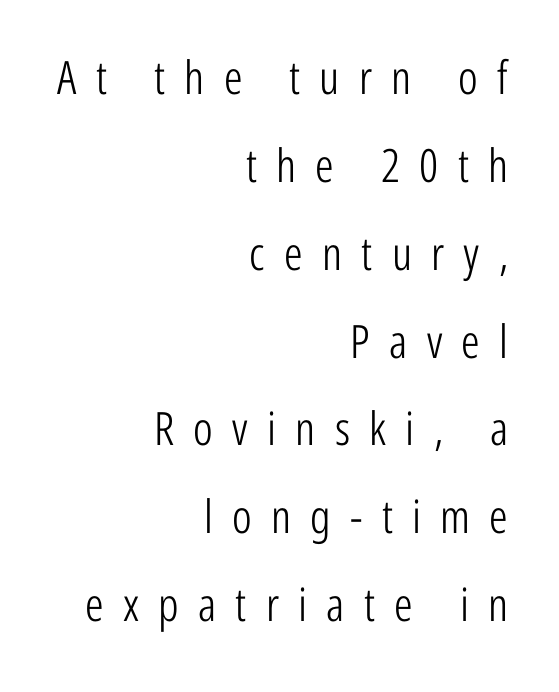
{"serif": "no", "italic": "no", "bold": "no", "weight": "light", "width": "condensed", "stroke_contrast": "low", "x_height": "medium", "monospaced": "no", "underline": "no", "align": "right", "line_spacing": "loose", "line_spacing_ratio": 1.91, "letter_spacing": "wide", "letter_spacing_em": 0.42, "glyph_px": 46}
